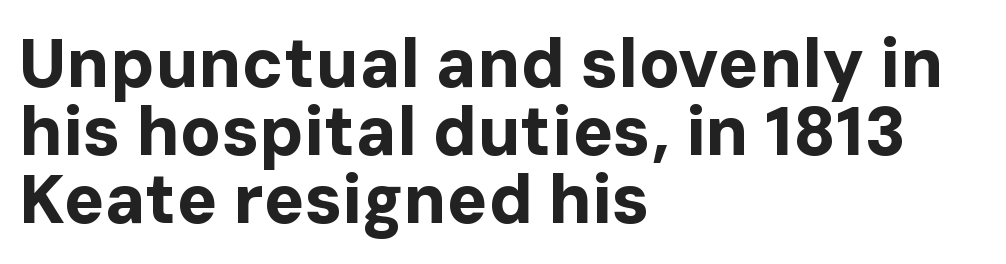
Q: Is the text bold? A: Yes.
Q: Is the text italic (slanted)? A: No, it is upright.
Q: Is the typeface a serif or a sans-serif typeface? A: Sans-serif.
Q: Is the text underlined? A: No.
Q: How is the paragraph aligned? A: Left-aligned.
Q: Is the spacing between letters normal or unusually wide? A: Normal.
Q: Is the spacing between lines tight, normal or loose? A: Tight.
Q: Width (condensed, normal, or wide)? A: Normal.
Q: Stroke contrast? A: Low.
Q: x-height? A: Medium.
Q: Monospaced? A: No.
